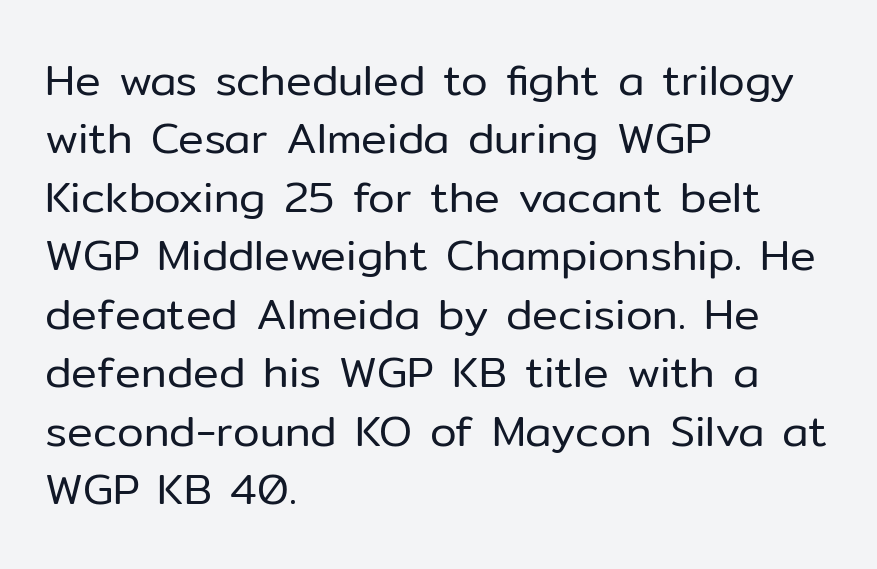
{"serif": "no", "italic": "no", "bold": "no", "weight": "regular", "width": "normal", "stroke_contrast": "low", "x_height": "medium", "monospaced": "no", "underline": "no", "align": "left", "line_spacing": "normal", "line_spacing_ratio": 1.36, "letter_spacing": "normal", "letter_spacing_em": 0.0, "glyph_px": 43}
